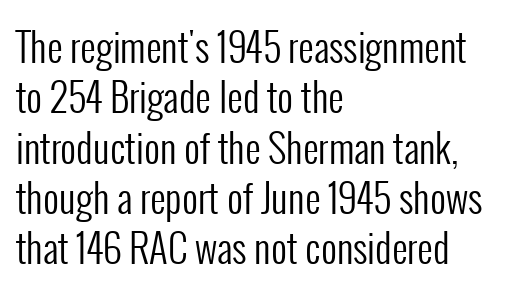
Q: Is the text bold? A: No.
Q: Is the text italic (slanted)? A: No, it is upright.
Q: Is the typeface a serif or a sans-serif typeface? A: Sans-serif.
Q: Is the text underlined? A: No.
Q: How is the paragraph aligned? A: Left-aligned.
Q: Is the spacing between letters normal or unusually wide? A: Normal.
Q: Is the spacing between lines tight, normal or loose? A: Normal.
Q: Width (condensed, normal, or wide)? A: Condensed.
Q: Stroke contrast? A: Low.
Q: x-height? A: Medium.
Q: Monospaced? A: No.
